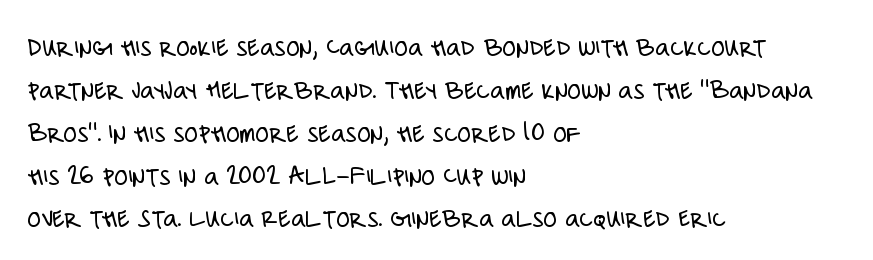
{"serif": "no", "italic": "no", "bold": "no", "weight": "light", "width": "condensed", "stroke_contrast": "low", "x_height": "large", "monospaced": "no", "underline": "no", "align": "left", "line_spacing": "normal", "line_spacing_ratio": 1.53, "letter_spacing": "normal", "letter_spacing_em": 0.0, "glyph_px": 28}
